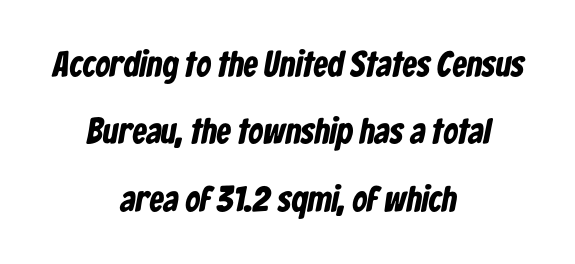
The rendering keeps characters at their native spacing. Horizontal alignment here is central, giving a formal, balanced look. The rendering uses natural spacing where letterforms have individual widths. Classification — sans serif.
